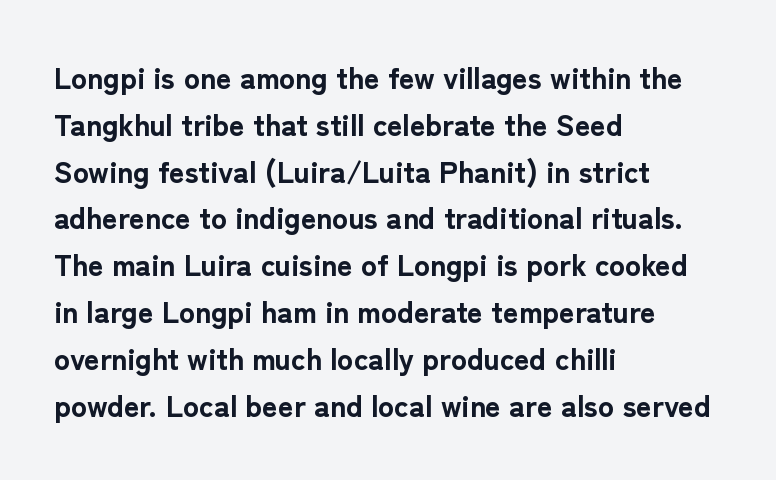
{"serif": "no", "italic": "no", "bold": "yes", "weight": "bold", "width": "normal", "stroke_contrast": "low", "x_height": "medium", "monospaced": "no", "underline": "no", "align": "left", "line_spacing": "normal", "line_spacing_ratio": 1.56, "letter_spacing": "normal", "letter_spacing_em": 0.0, "glyph_px": 30}
